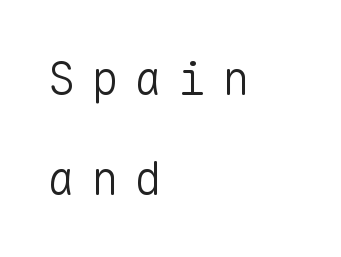
Q: Is the text bold? A: No.
Q: Is the text italic (slanted)? A: No, it is upright.
Q: Is the typeface a serif or a sans-serif typeface? A: Sans-serif.
Q: Is the text underlined? A: No.
Q: How is the paragraph aligned? A: Left-aligned.
Q: Is the spacing between letters normal or unusually wide? A: Unusually wide.
Q: Is the spacing between lines tight, normal or loose? A: Loose.
Q: Width (condensed, normal, or wide)? A: Normal.
Q: Stroke contrast? A: Low.
Q: x-height? A: Medium.
Q: Monospaced? A: Yes.
